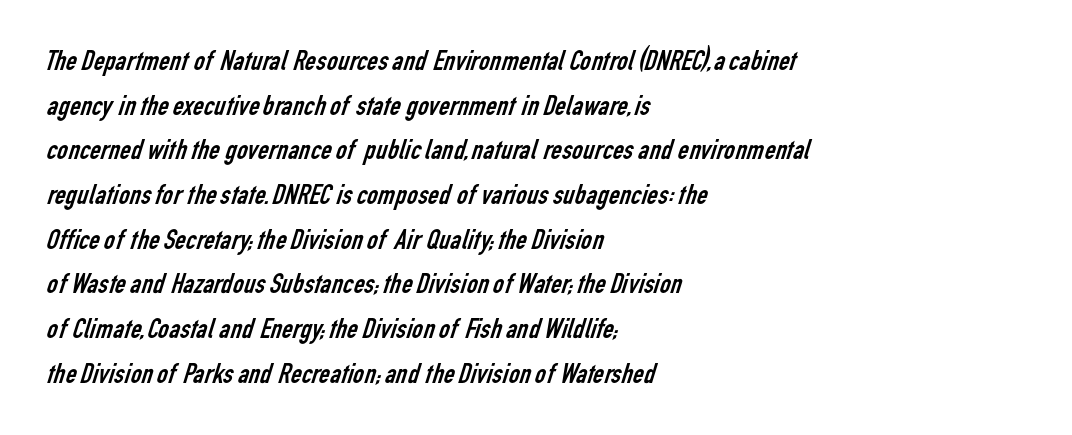
Stroke terminals: plain, sans-serif. A quiet, ordinary-to-light weight characterises the typeface. The foot of each line stays bare and open. Looks like regular typesetting: each glyph gets only the width it needs.
